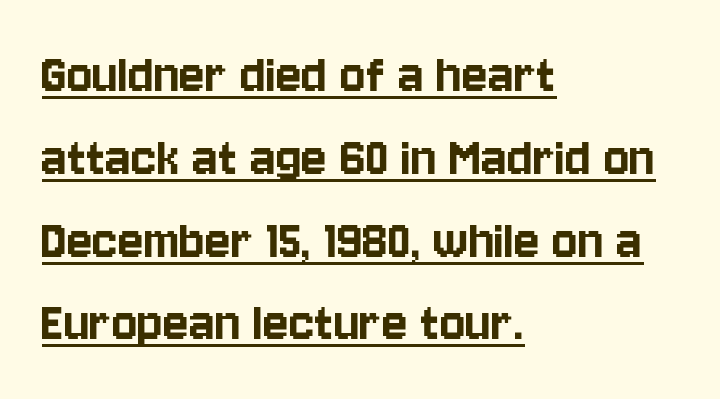
Q: Is the text italic (slanted)? A: No, it is upright.
Q: Is the typeface a serif or a sans-serif typeface? A: Sans-serif.
Q: Is the text underlined? A: Yes.
Q: How is the paragraph aligned? A: Left-aligned.
Q: Is the spacing between letters normal or unusually wide? A: Normal.
Q: Is the spacing between lines tight, normal or loose? A: Normal.
Q: Width (condensed, normal, or wide)? A: Condensed.
Q: Stroke contrast? A: Low.
Q: x-height? A: Large.
Q: Monospaced? A: No.
